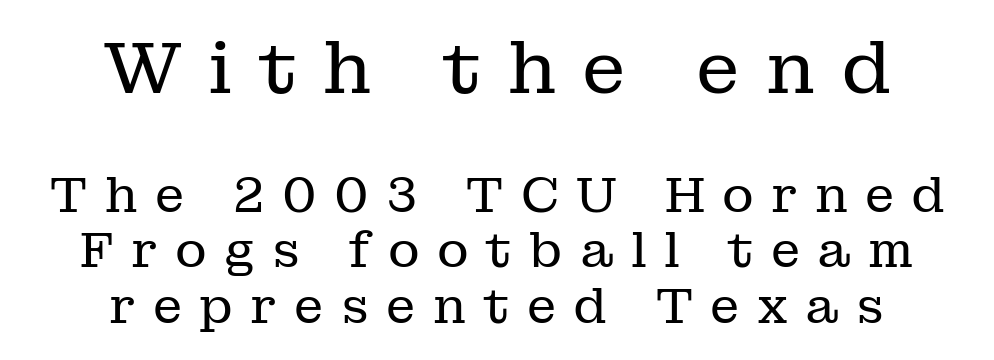
{"serif": "yes", "italic": "no", "bold": "no", "weight": "regular", "width": "normal", "stroke_contrast": "low", "x_height": "medium", "monospaced": "no", "underline": "no", "align": "center", "line_spacing": "tight", "line_spacing_ratio": 1.14, "letter_spacing": "wide", "letter_spacing_em": 0.35, "larger_block": "first", "size_ratio": 1.49, "glyph_px": 73}
